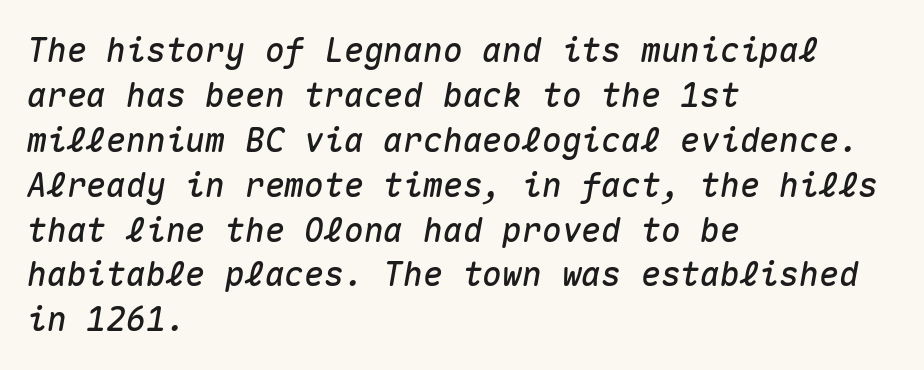
Horizontal alignment here is leftward, the default for most running prose. These lines sit exactly where default settings would place them. Here the glyphs are tracked normally, forming tight word shapes. Each row of text sits above clean, open space. A typesetter would mark this as italic. The letters march in equal steps, a hallmark of fixed-pitch type.
